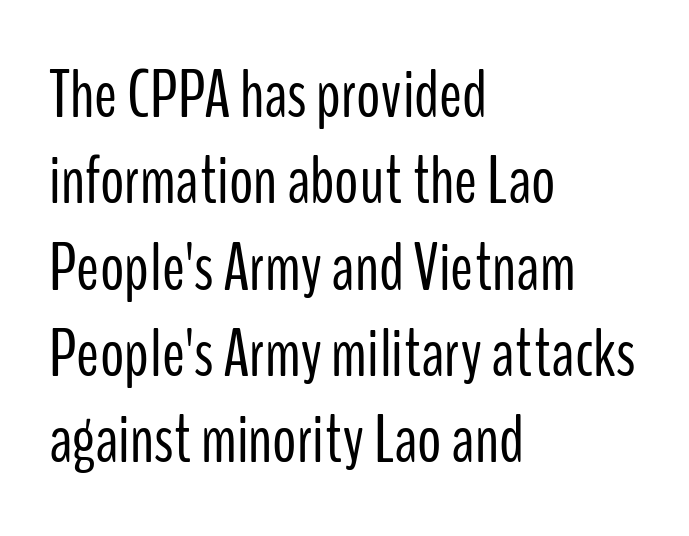
Serifs: no, the terminals of the letterforms are clean. These glyphs show unthickened strokes, regular width or finer. Is this a fixed-width face? No — the glyphs have proportional, varying widths. This sample uses plain, unmodified letter spacing.
